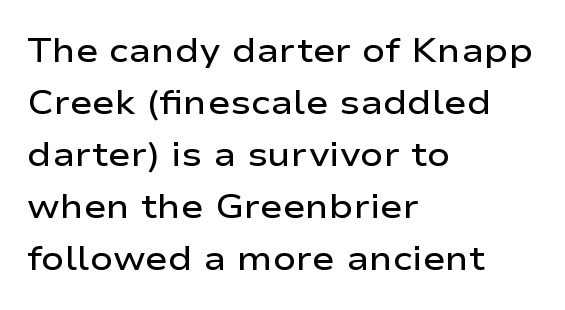
The image shows 34 px semibold, wide sans-serif type, upright; set left-aligned, normal line spacing (1.53x), normal letter spacing, not underlined; low stroke contrast and a medium x-height.
